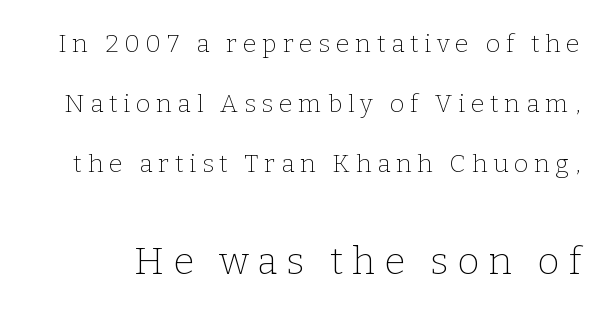
The image shows 38 px thin serif type, upright; set loose line spacing (2.4x), unusually wide letter spacing (+0.23 em), not underlined; the second (bottom) block is 1.52x larger; low stroke contrast and a medium x-height.
